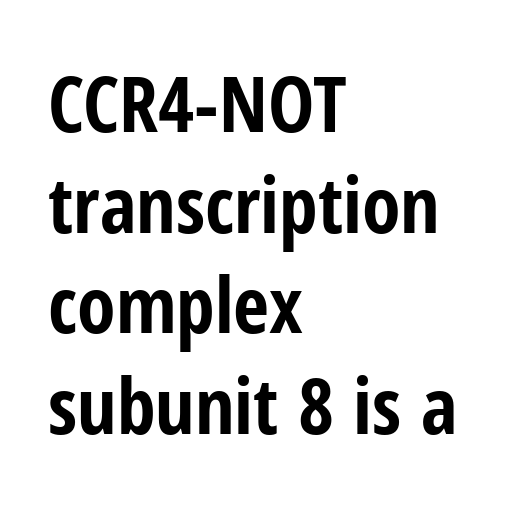
Q: Is the text bold? A: Yes.
Q: Is the text italic (slanted)? A: No, it is upright.
Q: Is the typeface a serif or a sans-serif typeface? A: Sans-serif.
Q: Is the text underlined? A: No.
Q: How is the paragraph aligned? A: Left-aligned.
Q: Is the spacing between letters normal or unusually wide? A: Normal.
Q: Is the spacing between lines tight, normal or loose? A: Normal.
Q: Width (condensed, normal, or wide)? A: Condensed.
Q: Stroke contrast? A: Low.
Q: x-height? A: Medium.
Q: Monospaced? A: No.
